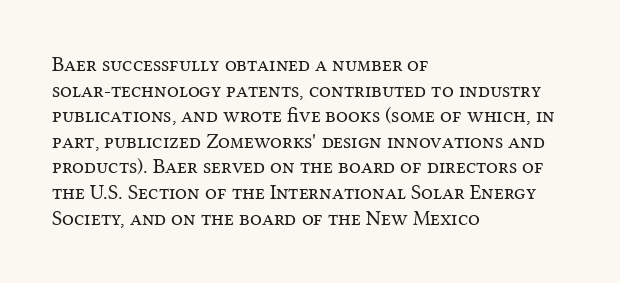
Does extra space separate the letters? No, they use regular spacing. The passage is arranged the way most books set body copy — flush left. The area under the type is left untouched. The face looks like a standard text weight, possibly lighter. Notice how the stems are strictly vertical — no italics here.
